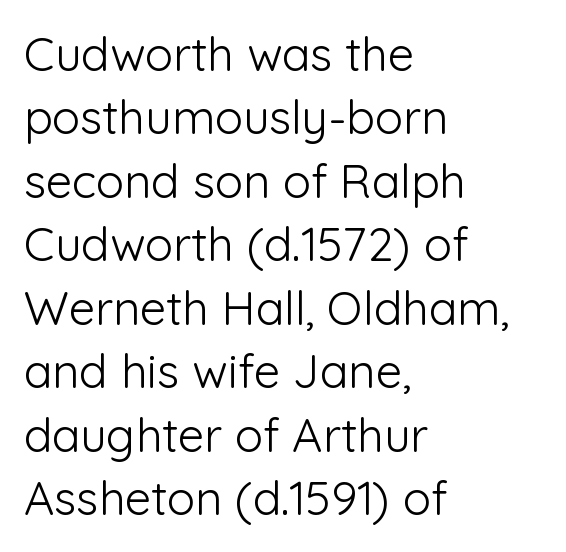
Is there much room between lines? A standard amount, neither cramped nor airy. Do the letters lean? They stand straight. This rendering leaves character spacing at its baseline value. Descenders hang freely into open space. The characters display no serif detailing; their extremities are plain.
